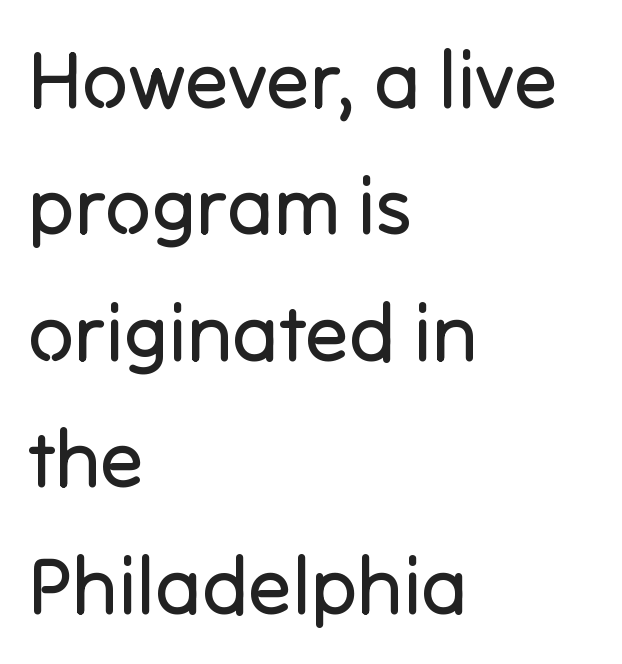
Q: Is the text bold? A: No.
Q: Is the text italic (slanted)? A: No, it is upright.
Q: Is the typeface a serif or a sans-serif typeface? A: Sans-serif.
Q: Is the text underlined? A: No.
Q: How is the paragraph aligned? A: Left-aligned.
Q: Is the spacing between letters normal or unusually wide? A: Normal.
Q: Is the spacing between lines tight, normal or loose? A: Normal.
Q: Width (condensed, normal, or wide)? A: Normal.
Q: Stroke contrast? A: Low.
Q: x-height? A: Medium.
Q: Monospaced? A: No.
